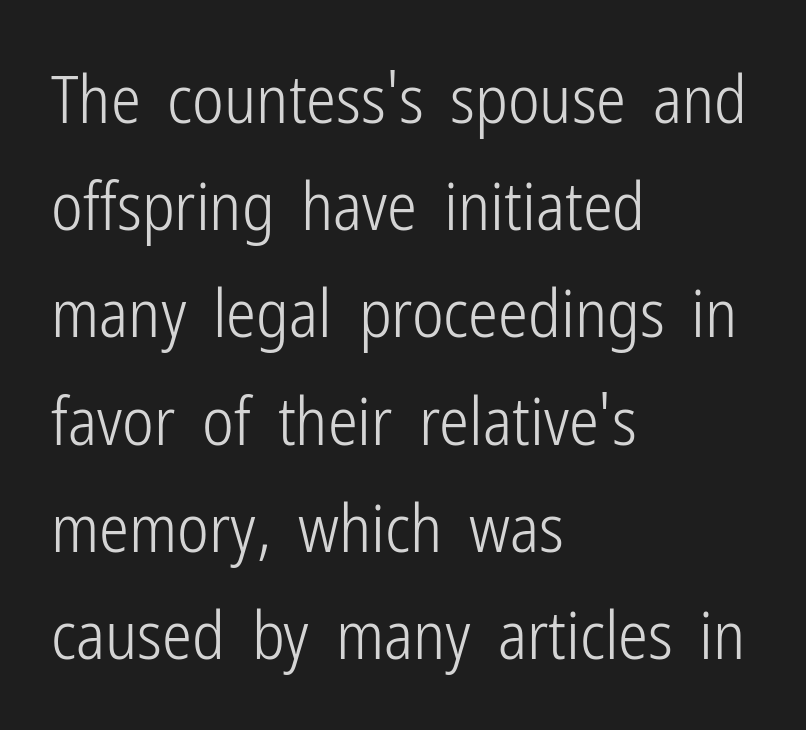
Q: Is the text bold? A: No.
Q: Is the text italic (slanted)? A: No, it is upright.
Q: Is the typeface a serif or a sans-serif typeface? A: Sans-serif.
Q: Is the text underlined? A: No.
Q: How is the paragraph aligned? A: Left-aligned.
Q: Is the spacing between letters normal or unusually wide? A: Normal.
Q: Is the spacing between lines tight, normal or loose? A: Normal.
Q: Width (condensed, normal, or wide)? A: Condensed.
Q: Stroke contrast? A: Low.
Q: x-height? A: Medium.
Q: Monospaced? A: No.
